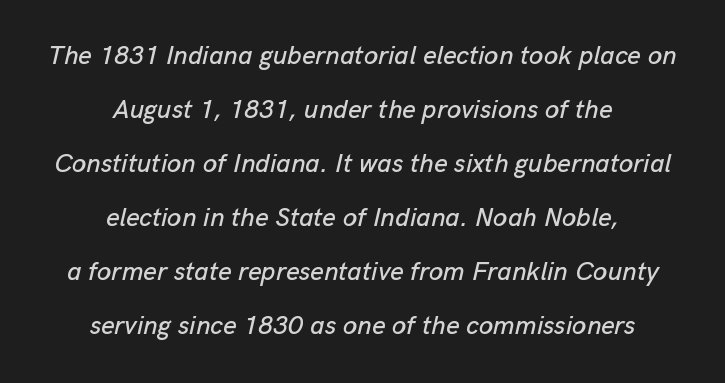
{"italic": "yes", "lean": "right", "slant_degrees": 13, "underline": "no", "align": "center", "line_spacing": "loose", "line_spacing_ratio": 2.08, "letter_spacing": "normal", "letter_spacing_em": 0.0, "glyph_px": 26}
